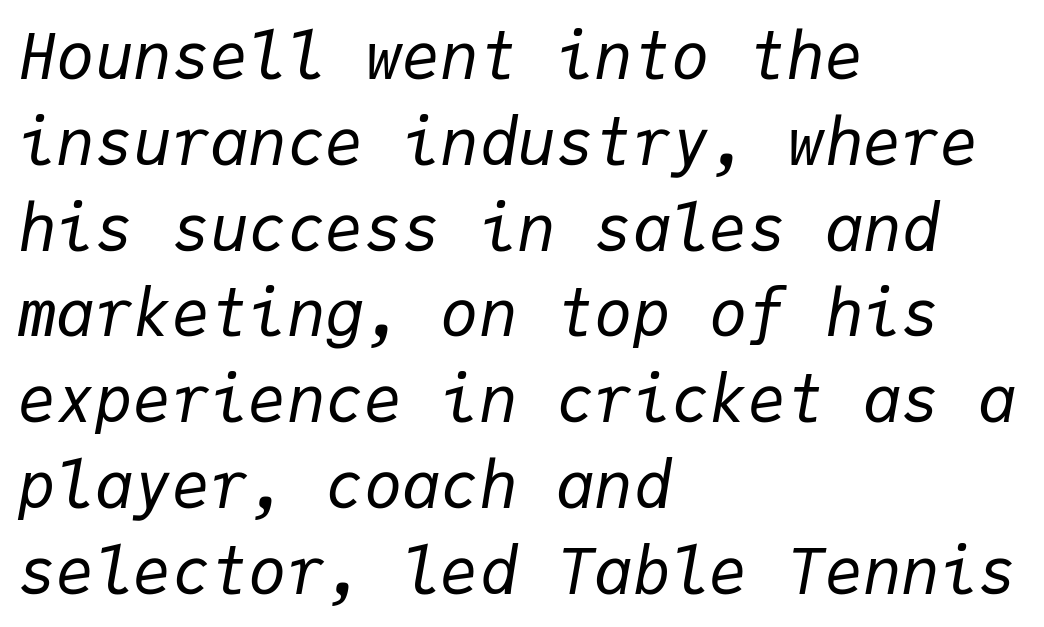
Q: Is the text bold? A: No.
Q: Is the text italic (slanted)? A: Yes, it leans right by about 9 degrees.
Q: Is the text underlined? A: No.
Q: How is the paragraph aligned? A: Left-aligned.
Q: Is the spacing between letters normal or unusually wide? A: Normal.
Q: Is the spacing between lines tight, normal or loose? A: Normal.
Q: Width (condensed, normal, or wide)? A: Normal.
Q: Stroke contrast? A: Low.
Q: x-height? A: Medium.
Q: Monospaced? A: Yes.
